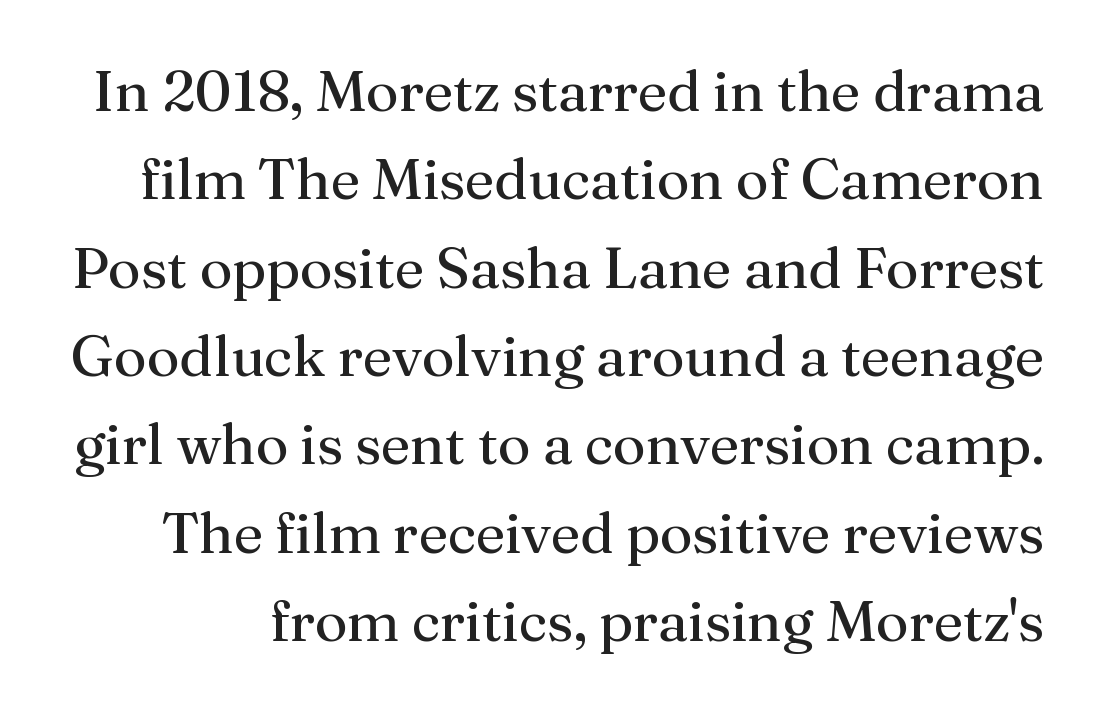
The image shows 57 px regular-weight serif type, upright; set normal line spacing (1.55x), normal letter spacing, not underlined; medium stroke contrast and a medium x-height.
